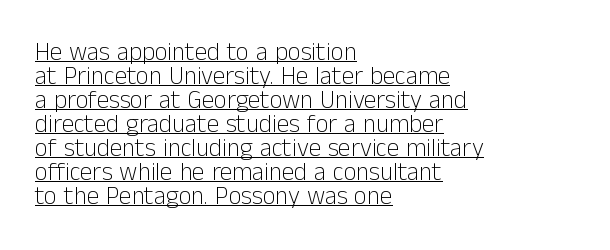
Q: Is the text bold? A: No.
Q: Is the text italic (slanted)? A: No, it is upright.
Q: Is the text underlined? A: Yes.
Q: How is the paragraph aligned? A: Left-aligned.
Q: Is the spacing between letters normal or unusually wide? A: Normal.
Q: Is the spacing between lines tight, normal or loose? A: Tight.
